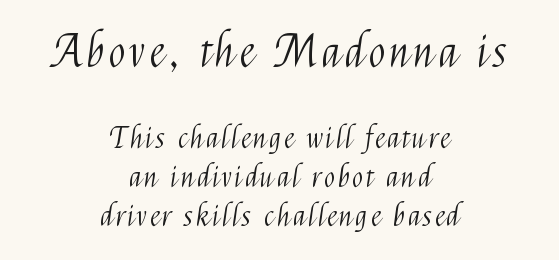
The image shows 44 px light, condensed sans-serif type; set centered, normal line spacing (1.35x), not underlined; the first (top) block is 1.52x larger; medium stroke contrast and a medium x-height.
